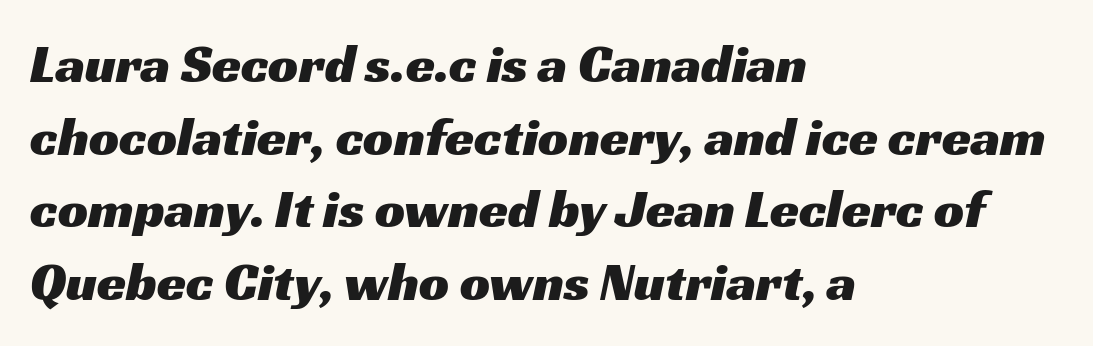
Q: Is the typeface a serif or a sans-serif typeface? A: Sans-serif.
Q: Is the text underlined? A: No.
Q: How is the paragraph aligned? A: Left-aligned.
Q: Is the spacing between letters normal or unusually wide? A: Normal.
Q: Is the spacing between lines tight, normal or loose? A: Normal.
Q: Width (condensed, normal, or wide)? A: Wide.
Q: Stroke contrast? A: Medium.
Q: x-height? A: Medium.
Q: Monospaced? A: No.
